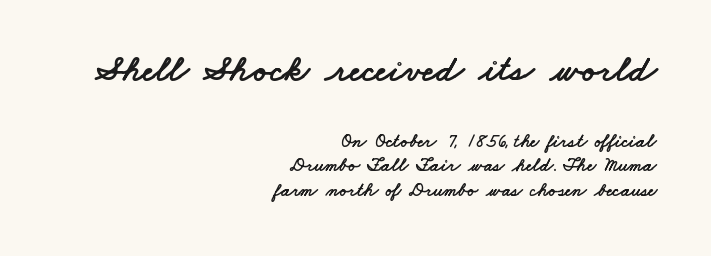
The image shows 38 px wide sans-serif type; set right-aligned, normal line spacing (1.28x), normal letter spacing, not underlined; the first (top) block is 2.0x larger; low stroke contrast and a small x-height.
